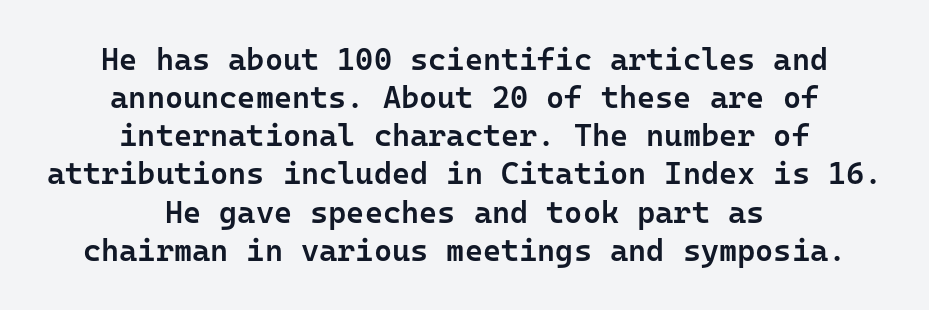
Q: Is the text bold? A: Semi-bold.
Q: Is the text italic (slanted)? A: No, it is upright.
Q: Is the typeface a serif or a sans-serif typeface? A: Sans-serif.
Q: Is the text underlined? A: No.
Q: How is the paragraph aligned? A: Centered.
Q: Is the spacing between letters normal or unusually wide? A: Normal.
Q: Width (condensed, normal, or wide)? A: Normal.
Q: Stroke contrast? A: Low.
Q: x-height? A: Medium.
Q: Monospaced? A: Yes.
